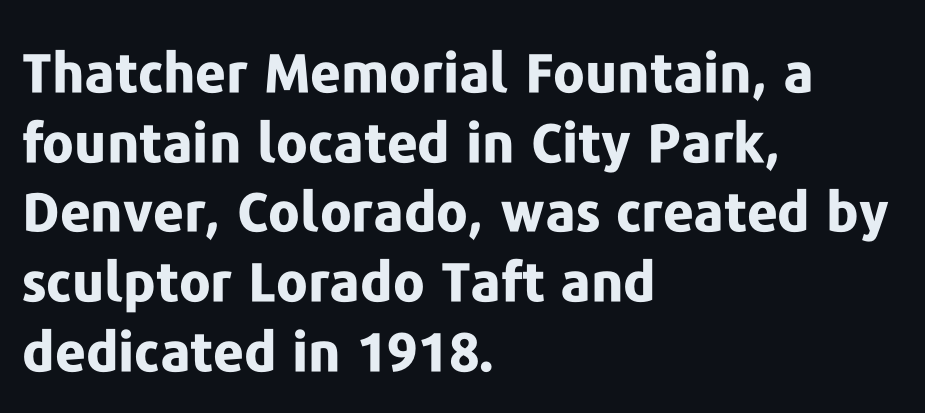
{"serif": "no", "italic": "no", "bold": "yes", "weight": "bold", "width": "normal", "stroke_contrast": "low", "x_height": "medium", "monospaced": "no", "underline": "no", "align": "left", "line_spacing": "normal", "line_spacing_ratio": 1.29, "letter_spacing": "normal", "letter_spacing_em": 0.0, "glyph_px": 54}
